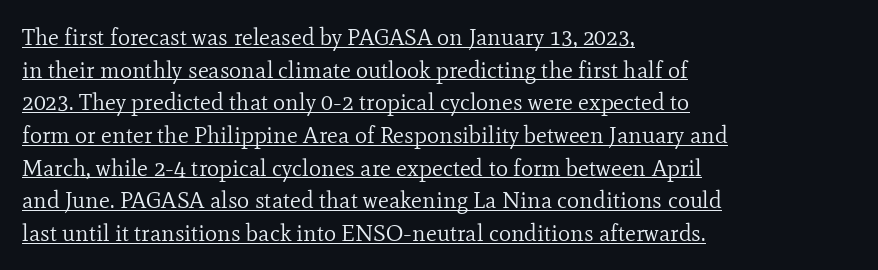
Short and long lines alike share a common starting point at left. A typesetter would call this leading conventional body-copy spacing. Inter-character spacing is left at the font's built-in metrics. Bold? No — there's no thickening of the strokes. The font's upright variant was chosen for this text. The words here are underlined.
